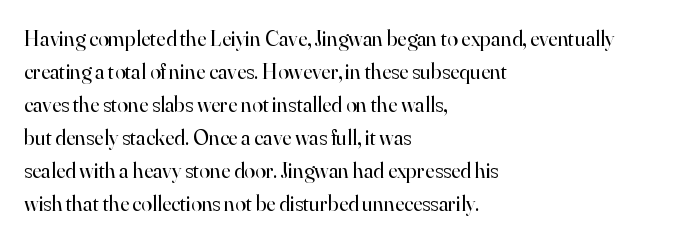
{"italic": "no", "bold": "no", "underline": "no", "align": "left", "line_spacing": "normal", "line_spacing_ratio": 1.5, "letter_spacing": "normal", "letter_spacing_em": 0.0, "glyph_px": 22}
